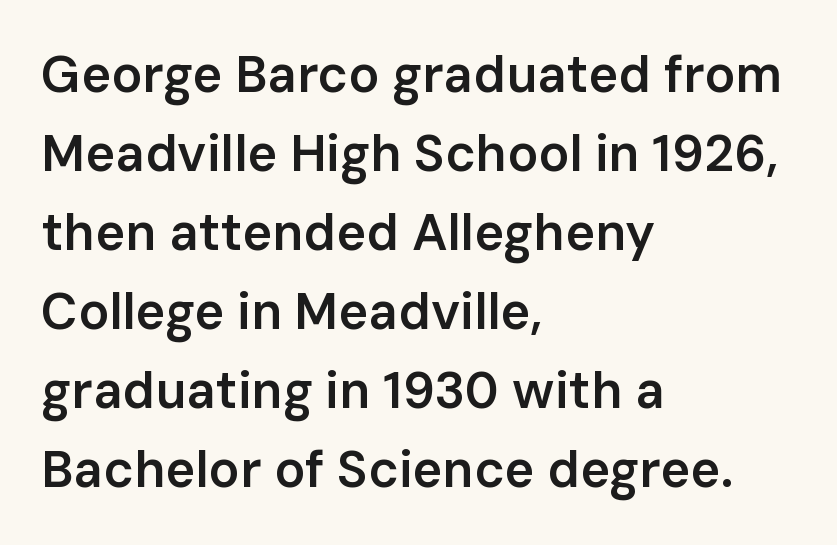
The image shows 51 px semibold sans-serif type, upright; set left-aligned, normal line spacing (1.55x), normal letter spacing, not underlined; low stroke contrast and a medium x-height.
